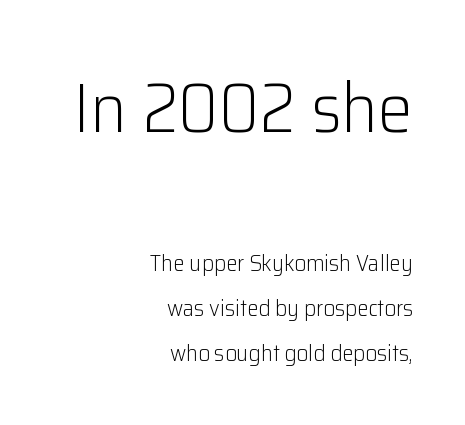
{"serif": "no", "italic": "no", "bold": "no", "weight": "light", "width": "normal", "stroke_contrast": "low", "x_height": "medium", "monospaced": "no", "underline": "no", "align": "right", "line_spacing": "loose", "line_spacing_ratio": 1.95, "letter_spacing": "normal", "letter_spacing_em": 0.0, "larger_block": "first", "size_ratio": 3.04, "glyph_px": 70}
